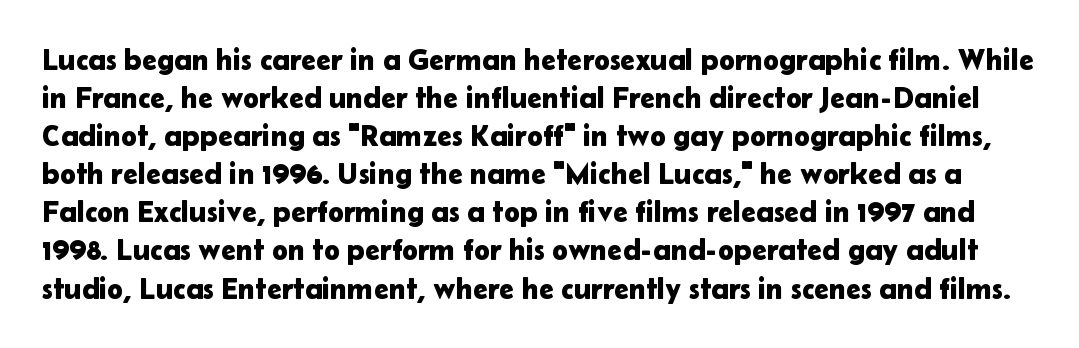
This sample keeps an unexceptional amount of space between lines. Vertical strokes here are truly vertical. Standard letterfit; no display-style spreading of the glyphs. A sans-serif font was chosen for this passage. Bare-footed words on every line.
